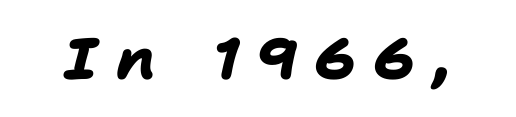
Q: Is the text bold? A: Yes.
Q: Is the typeface a serif or a sans-serif typeface? A: Sans-serif.
Q: Is the text underlined? A: No.
Q: Is the spacing between letters normal or unusually wide? A: Unusually wide.
Q: Width (condensed, normal, or wide)? A: Normal.
Q: Stroke contrast? A: Low.
Q: x-height? A: Medium.
Q: Monospaced? A: No.
